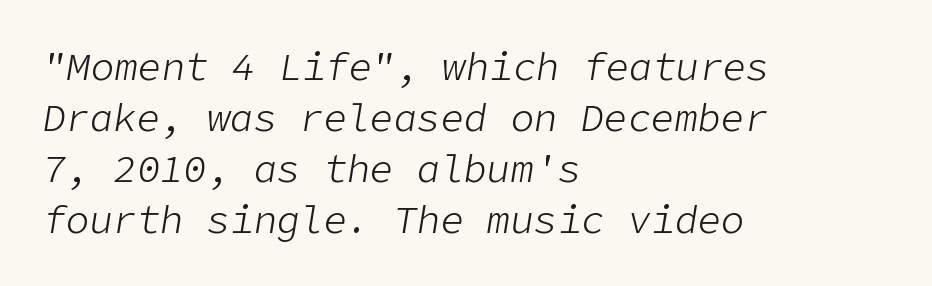
Visually the block forms a straight wall on the left and a jagged coastline on the right. Quick note: underline off. Each word holds together tightly as a unit, with standard inter-letter gaps. Leading: standard. If you drew a line through each stem, it would be angled.
